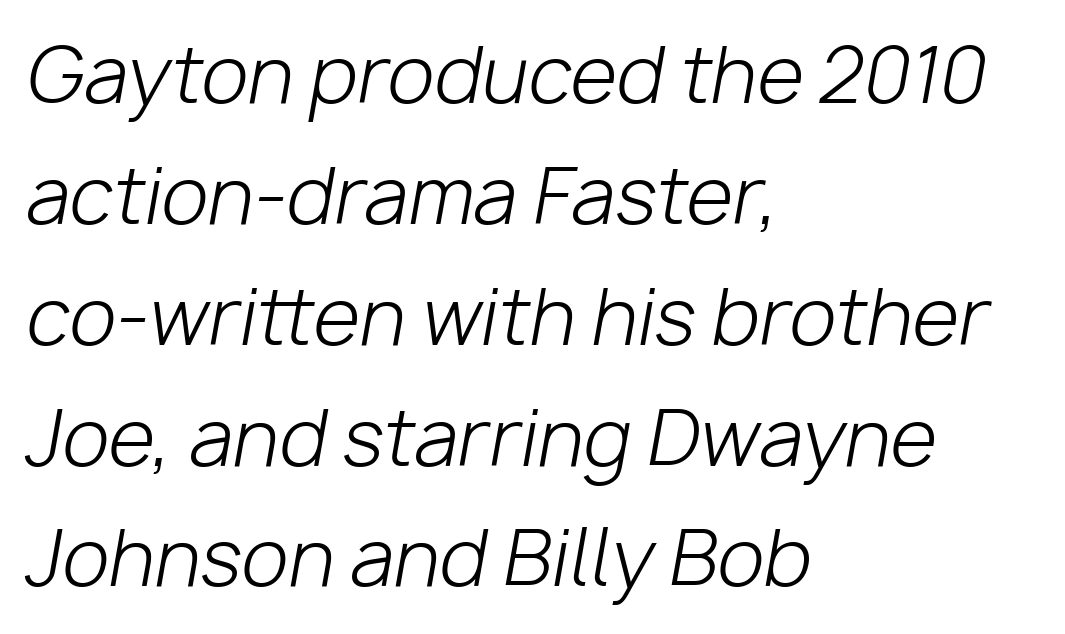
{"italic": "yes", "lean": "right", "slant_degrees": 10, "bold": "no", "weight": "light", "width": "normal", "stroke_contrast": "low", "x_height": "medium", "monospaced": "no", "underline": "no", "align": "left", "line_spacing": "normal", "line_spacing_ratio": 1.59, "letter_spacing": "normal", "letter_spacing_em": 0.0, "glyph_px": 76}
